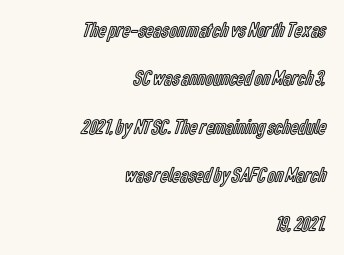
Each row of text sits above clean, open space. Teacher's note: observe the even right margin — that is flush-right alignment. Letter spacing: default. Line spacing here is loose.
